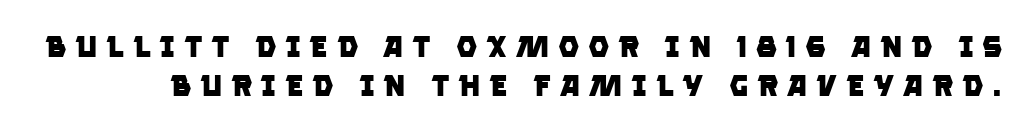
The image shows 30 px heavy sans-serif type; set normal line spacing (1.31x), unusually wide letter spacing (+0.28 em), not underlined; low stroke contrast and a large x-height.
